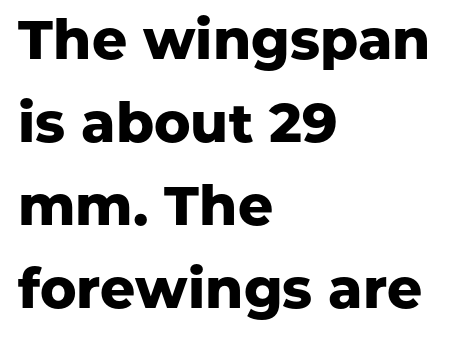
{"serif": "no", "italic": "no", "bold": "yes", "weight": "heavy", "width": "normal", "stroke_contrast": "low", "x_height": "medium", "monospaced": "no", "underline": "no", "align": "left", "line_spacing": "normal", "line_spacing_ratio": 1.51, "letter_spacing": "normal", "letter_spacing_em": 0.0, "glyph_px": 55}
